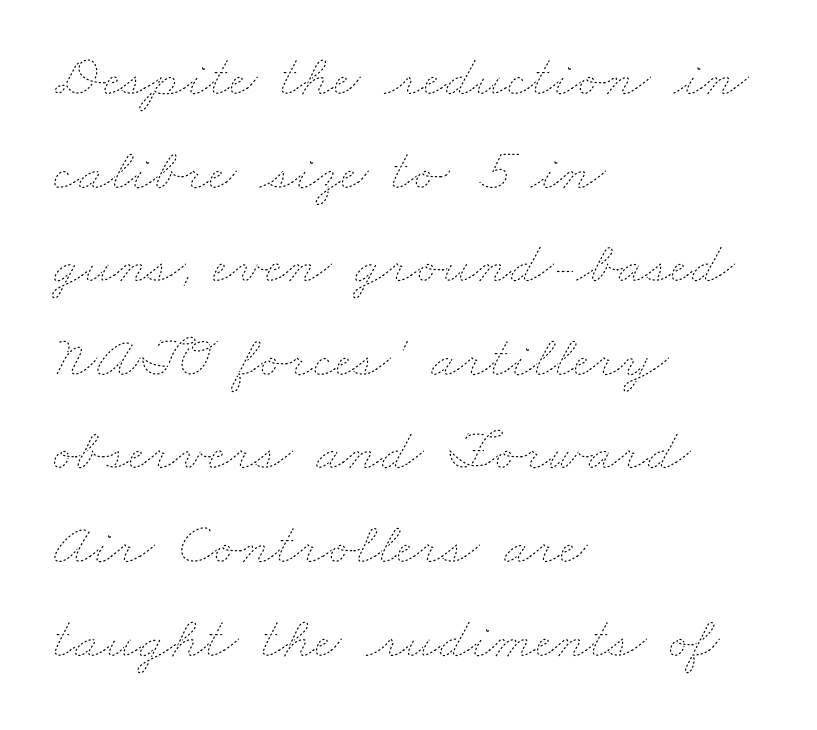
A classic flush-left, rag-right setting is used for this passage. Here the designer chose a conventional face with non-uniform glyph widths. Weight: regular or lighter. The gap between lines stays unmarked.
